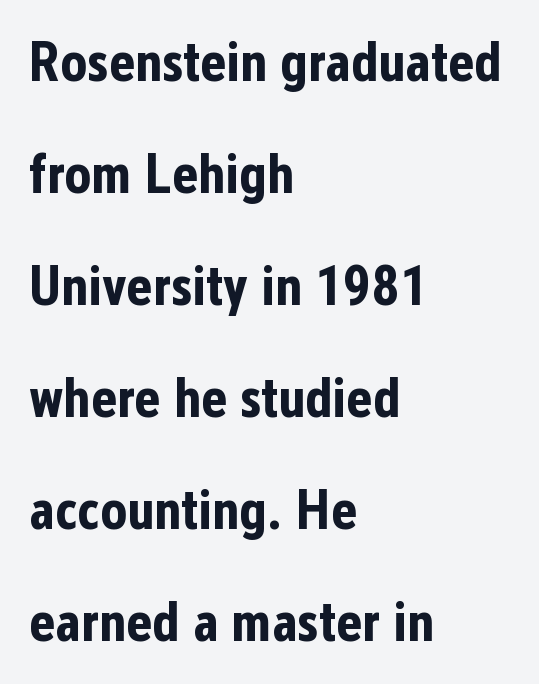
The image shows 56 px bold, condensed sans-serif type, upright; set left-aligned, loose line spacing (2.0x), normal letter spacing, not underlined; low stroke contrast and a medium x-height.
